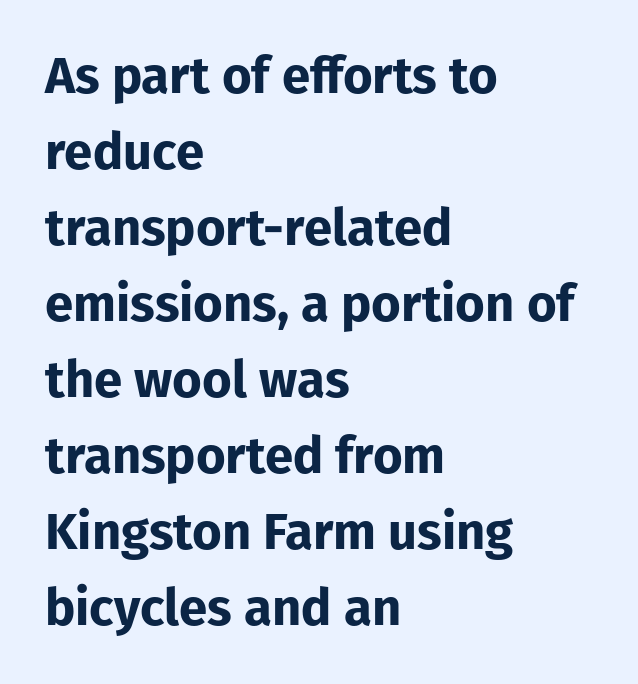
{"serif": "no", "italic": "no", "bold": "yes", "weight": "bold", "width": "normal", "stroke_contrast": "low", "x_height": "medium", "monospaced": "no", "underline": "no", "align": "left", "line_spacing": "normal", "line_spacing_ratio": 1.49, "letter_spacing": "normal", "letter_spacing_em": 0.0, "glyph_px": 51}
